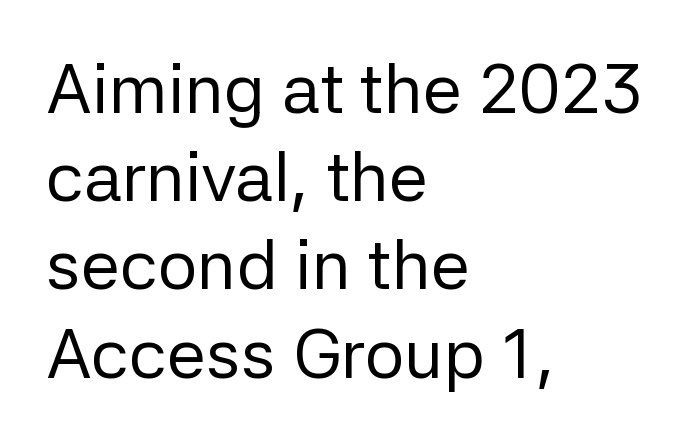
Horizontal alignment here is leftward, the default for most running prose. Has an underline been added? It has not. Proportional: the letters do not fall into vertical columns. Quick note: not italic, upright. These lines are composed in type without serifs. Reading down the column, the eye jumps a familiar distance to each next line.
